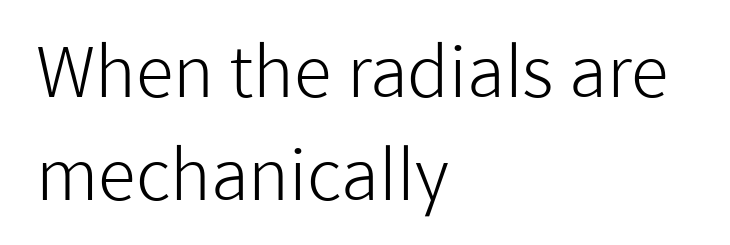
The image shows 69 px light sans-serif type, upright; set left-aligned, normal line spacing (1.49x), normal letter spacing, not underlined; low stroke contrast and a medium x-height.
